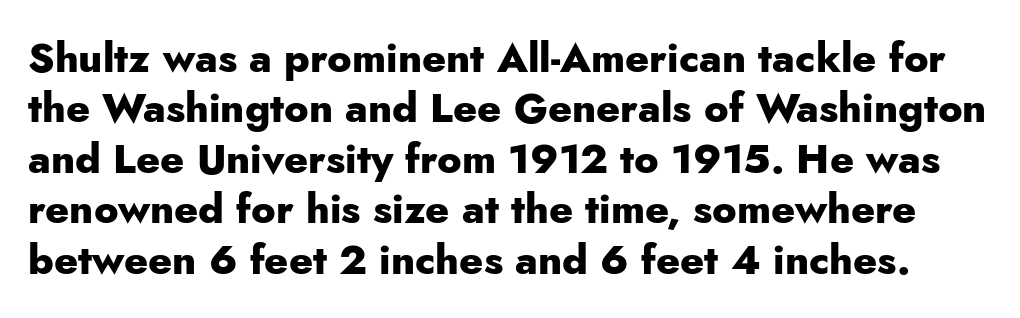
Q: Is the text bold? A: Yes.
Q: Is the text italic (slanted)? A: No, it is upright.
Q: Is the typeface a serif or a sans-serif typeface? A: Sans-serif.
Q: Is the text underlined? A: No.
Q: Is the spacing between letters normal or unusually wide? A: Normal.
Q: Width (condensed, normal, or wide)? A: Normal.
Q: Stroke contrast? A: Low.
Q: x-height? A: Small.
Q: Monospaced? A: No.
